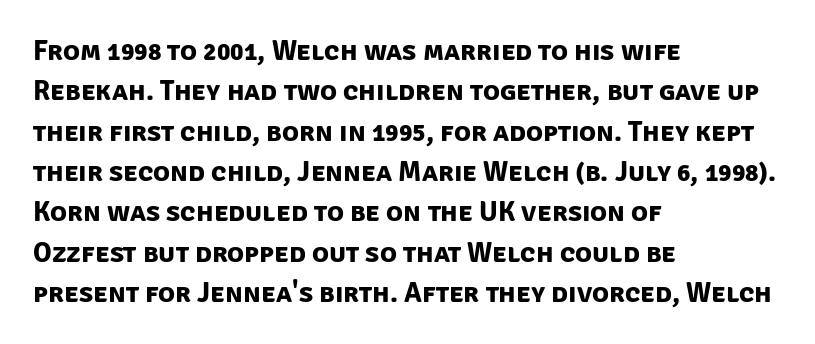
Notice how the passage keeps a crisp vertical edge on the left only. These lines are rendered in a variable-pitch font. The passage shown is emphatically bold. Serif or sans? Sans — the stroke terminals are bare.
